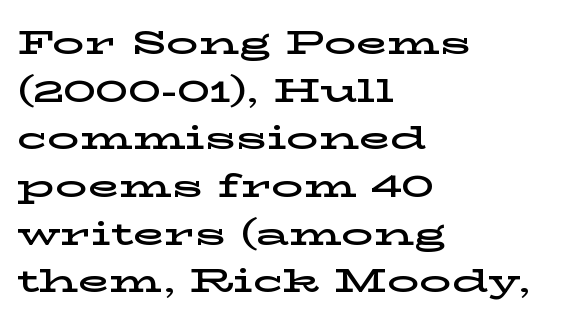
The image shows 32 px wide serif type, upright; set left-aligned, normal line spacing (1.49x), normal letter spacing, not underlined; low stroke contrast and a medium x-height.
